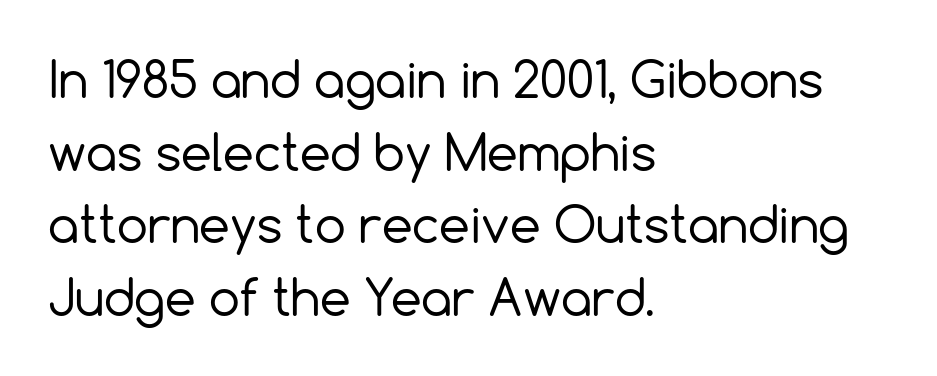
{"serif": "no", "italic": "no", "bold": "no", "weight": "regular", "width": "normal", "x_height": "medium", "monospaced": "no", "underline": "no", "align": "left", "line_spacing": "normal", "line_spacing_ratio": 1.48, "letter_spacing": "normal", "letter_spacing_em": 0.0, "glyph_px": 49}
